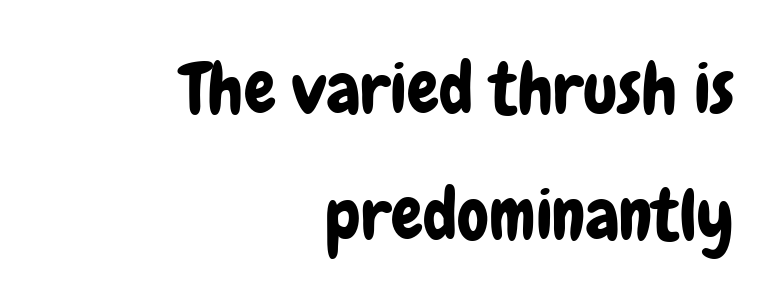
The image shows 71 px condensed sans-serif type, upright; set right-aligned, line spacing 1.78x, normal letter spacing, not underlined; low stroke contrast and a medium x-height.
